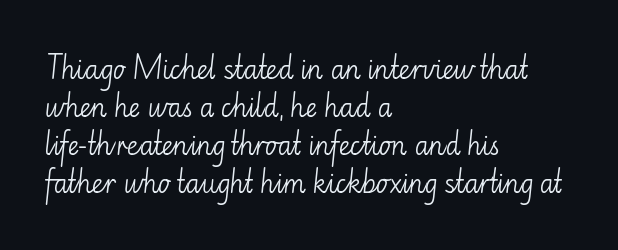
The image shows 25 px text type; set left-aligned, normal line spacing (1.52x), normal letter spacing, not underlined.
